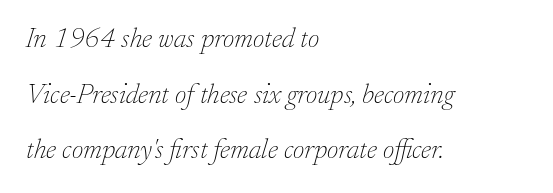
{"serif": "yes", "italic": "yes", "lean": "right", "slant_degrees": 17, "bold": "no", "weight": "thin", "width": "normal", "stroke_contrast": "low", "x_height": "small", "monospaced": "no", "underline": "no", "align": "left", "line_spacing": "loose", "line_spacing_ratio": 1.99, "letter_spacing": "normal", "letter_spacing_em": 0.0, "glyph_px": 28}
